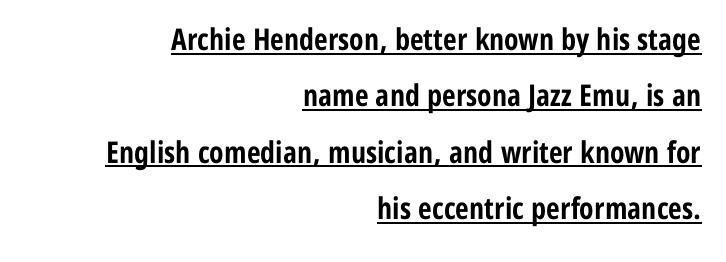
Q: Is the text bold? A: Yes.
Q: Is the text italic (slanted)? A: No, it is upright.
Q: Is the typeface a serif or a sans-serif typeface? A: Sans-serif.
Q: Is the text underlined? A: Yes.
Q: How is the paragraph aligned? A: Right-aligned.
Q: Is the spacing between letters normal or unusually wide? A: Normal.
Q: Width (condensed, normal, or wide)? A: Condensed.
Q: Stroke contrast? A: Low.
Q: x-height? A: Medium.
Q: Monospaced? A: No.
